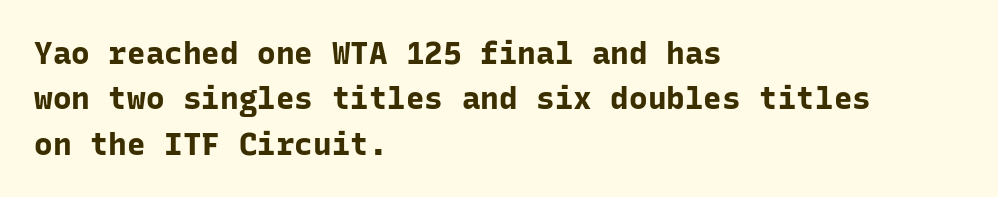
A clean baseline with only descenders dipping below it. Each new line begins a customary step beneath the previous one. Typographically, this falls in the sans-serif category. Teacher's note: observe the even left margin — that is flush-left alignment. The passage shown is typed in a monospace face where columns stay perfectly aligned. How heavy is the stroke? Heavy — this is a bold.
